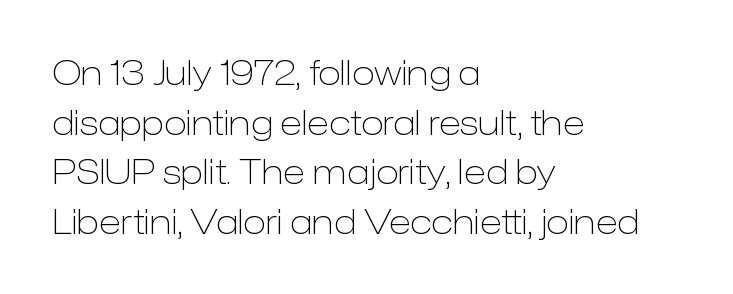
Q: Is the text bold? A: No.
Q: Is the text italic (slanted)? A: No, it is upright.
Q: Is the typeface a serif or a sans-serif typeface? A: Sans-serif.
Q: Is the text underlined? A: No.
Q: How is the paragraph aligned? A: Left-aligned.
Q: Is the spacing between letters normal or unusually wide? A: Normal.
Q: Is the spacing between lines tight, normal or loose? A: Normal.
Q: Width (condensed, normal, or wide)? A: Normal.
Q: Stroke contrast? A: Low.
Q: x-height? A: Medium.
Q: Monospaced? A: No.
